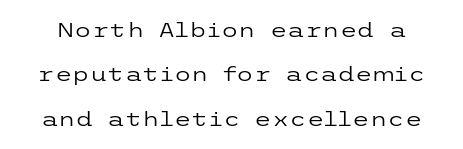
Is the letter spacing exaggerated? No — it looks like the ordinary default. A bare baseline throughout the passage. This is roman type, the default non-slanted kind. If you measured baseline to baseline, you'd find a long distance. Weight: regular or lighter.
